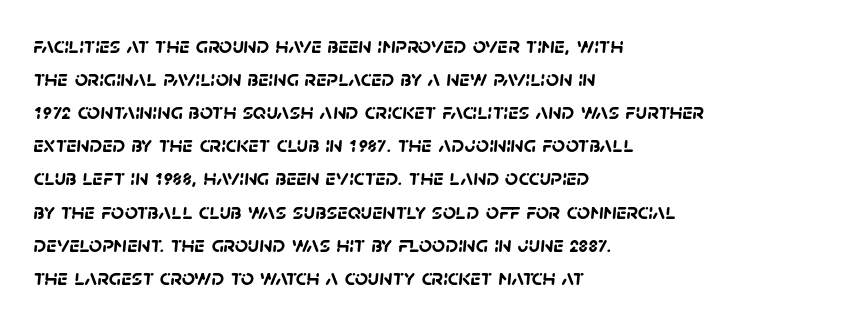
Q: Is the text bold? A: Yes.
Q: Is the text underlined? A: No.
Q: How is the paragraph aligned? A: Left-aligned.
Q: Is the spacing between letters normal or unusually wide? A: Normal.
Q: Is the spacing between lines tight, normal or loose? A: Normal.
